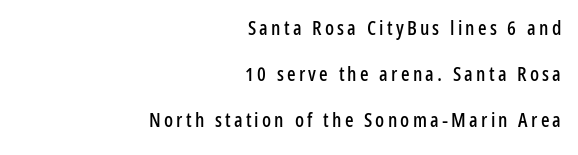
Q: Is the text italic (slanted)? A: No, it is upright.
Q: Is the text underlined? A: No.
Q: How is the paragraph aligned? A: Right-aligned.
Q: Is the spacing between lines tight, normal or loose? A: Loose.
